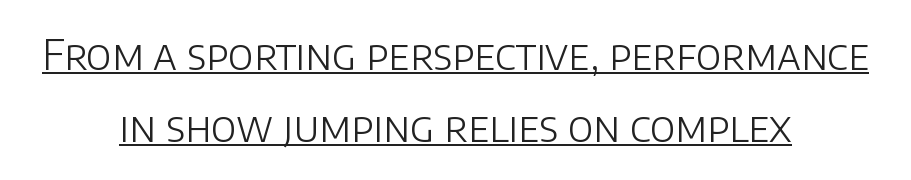
{"serif": "no", "italic": "no", "bold": "no", "weight": "light", "width": "normal", "stroke_contrast": "low", "x_height": "large", "monospaced": "no", "underline": "yes", "align": "center", "line_spacing_ratio": 1.76, "letter_spacing": "normal", "letter_spacing_em": 0.0, "glyph_px": 41}
